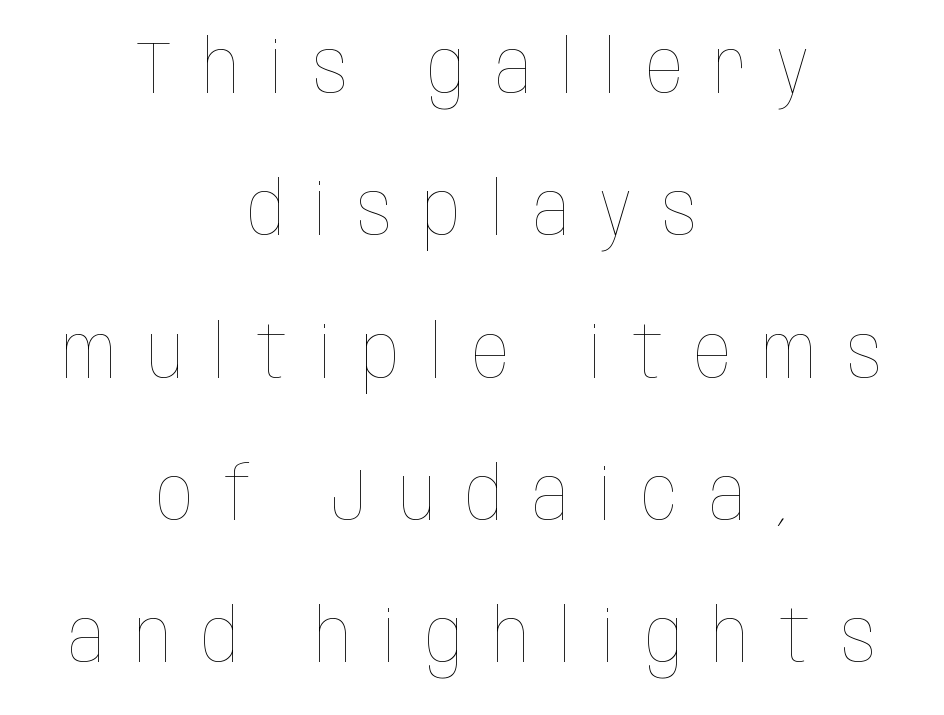
The image shows 73 px thin, condensed type, upright; set centered, loose line spacing (1.95x), unusually wide letter spacing (+0.42 em), not underlined; low stroke contrast and a large x-height.
